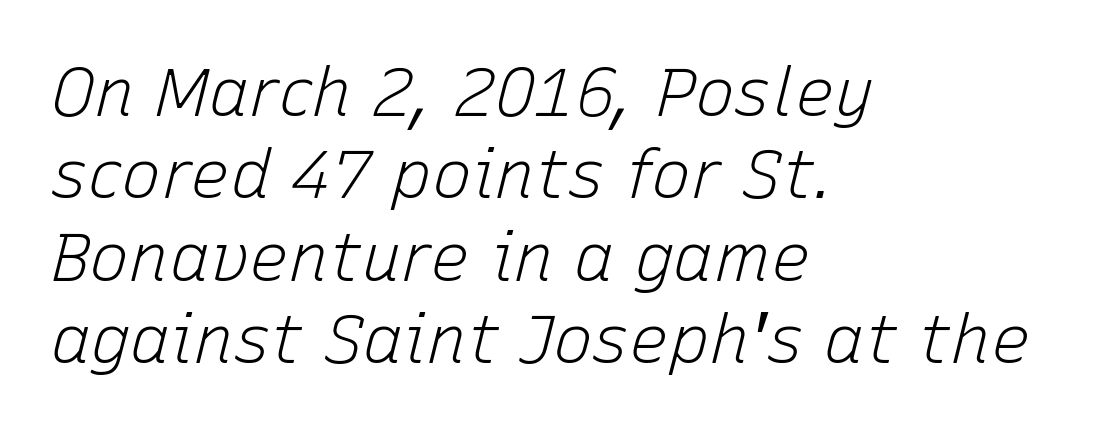
{"italic": "yes", "lean": "right", "slant_degrees": 15, "bold": "no", "weight": "light", "width": "normal", "stroke_contrast": "low", "x_height": "medium", "monospaced": "no", "underline": "no", "align": "left", "line_spacing_ratio": 1.23, "letter_spacing": "normal", "letter_spacing_em": 0.0, "glyph_px": 67}
